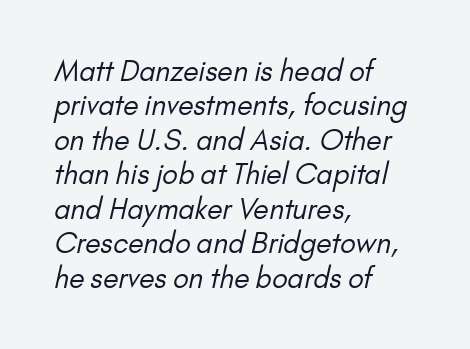
{"serif": "no", "bold": "no", "weight": "regular", "width": "normal", "stroke_contrast": "low", "x_height": "small", "monospaced": "no", "underline": "no", "align": "left", "line_spacing_ratio": 1.23, "letter_spacing": "normal", "letter_spacing_em": 0.0, "glyph_px": 28}
